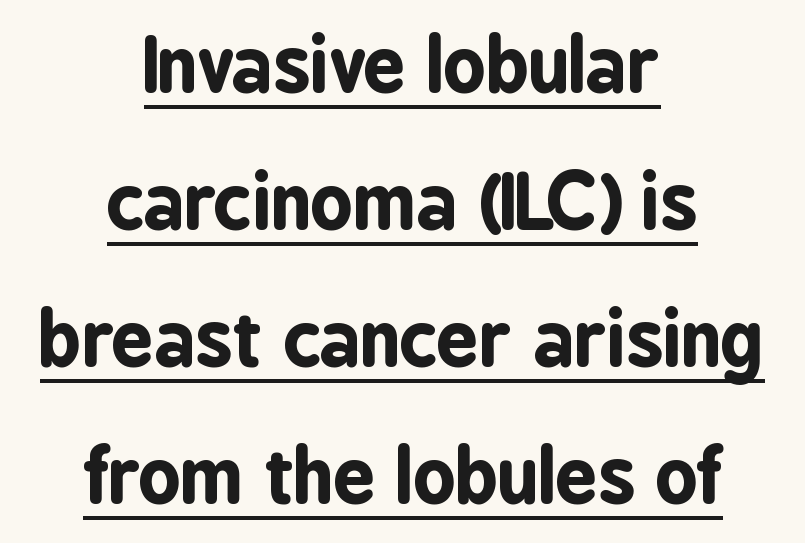
The image shows 74 px bold, condensed sans-serif type, upright; set centered, line spacing 1.85x, normal letter spacing, underlined; low stroke contrast and a medium x-height.
